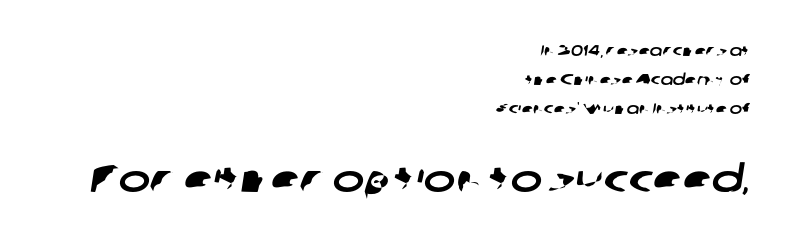
The image shows 38 px wide sans-serif type; set right-aligned, loose line spacing (1.94x), normal letter spacing, not underlined; the second (bottom) block is 2.53x larger; low stroke contrast and a medium x-height.
